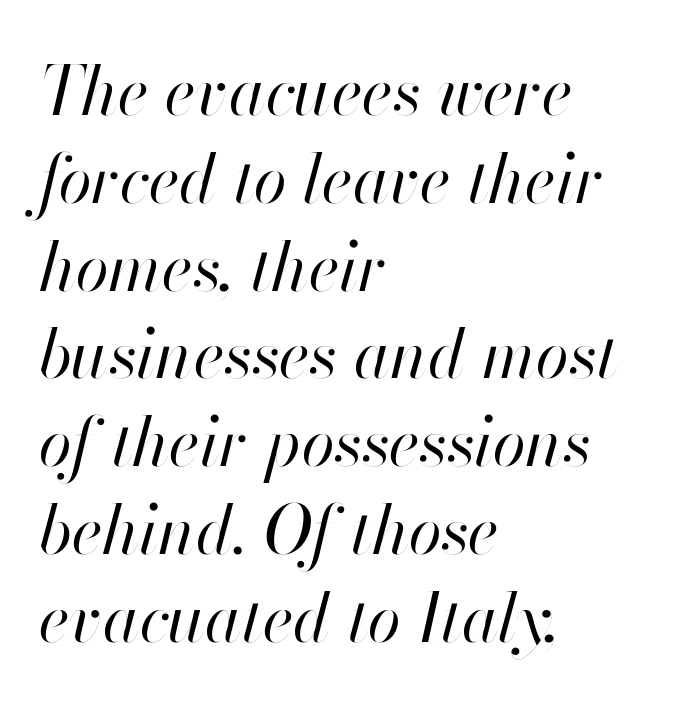
{"italic": "yes", "lean": "right", "slant_degrees": 13, "bold": "no", "weight": "regular", "width": "normal", "stroke_contrast": "high", "x_height": "small", "monospaced": "no", "underline": "no", "align": "left", "line_spacing": "normal", "line_spacing_ratio": 1.31, "letter_spacing": "normal", "letter_spacing_em": 0.0, "glyph_px": 67}
